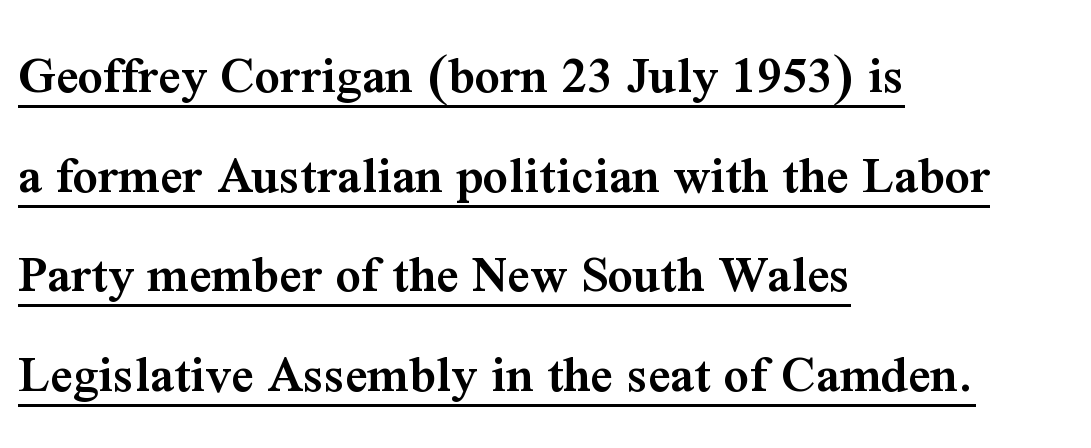
Q: Is the text bold? A: Semi-bold.
Q: Is the text italic (slanted)? A: No, it is upright.
Q: Is the typeface a serif or a sans-serif typeface? A: Serif.
Q: Is the text underlined? A: Yes.
Q: How is the paragraph aligned? A: Left-aligned.
Q: Is the spacing between letters normal or unusually wide? A: Normal.
Q: Width (condensed, normal, or wide)? A: Normal.
Q: Stroke contrast? A: Medium.
Q: x-height? A: Medium.
Q: Monospaced? A: No.
